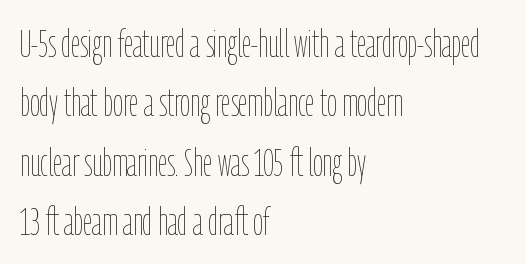
Descenders hang freely into open space. Think standard paragraph weight, or any step lighter than that. The horizontal fit of the characters is conventional and even. Each letter keeps its own natural width here, so spacing adapts to shape. Compared with a centered layout, this one pins lines to the left instead. Each new line begins a customary step beneath the previous one.
